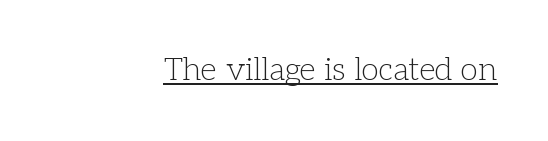
The image shows 32 px light serif type, upright; set right-aligned, normal letter spacing, underlined; low stroke contrast and a medium x-height.
